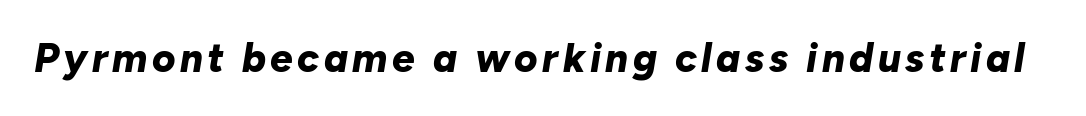
A clean baseline with only descenders dipping below it. Think of a printed novel: that variable character pitch is what you see here. Looking at the ascenders, they clearly lean. Stroke thickness is high; the sample reads as a true bold.
